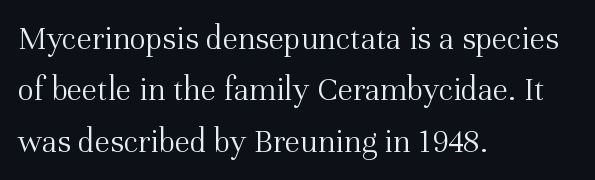
The passage shown stacks its lines at a standard gap. Spacing verdict: proportional, widths tailored to each character. Honestly, there is no underline to notice here at all. The characters are drawn with everyday or finer stroke widths.
